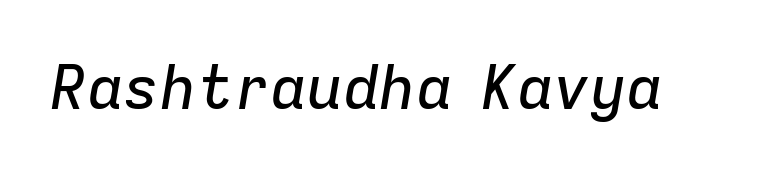
Rendered with sloped, italic letterforms. The passage shown is typed in a proportional face where columns would drift. The passage shown is not underscored anywhere. Characters follow at the spacing the type designer built in.
